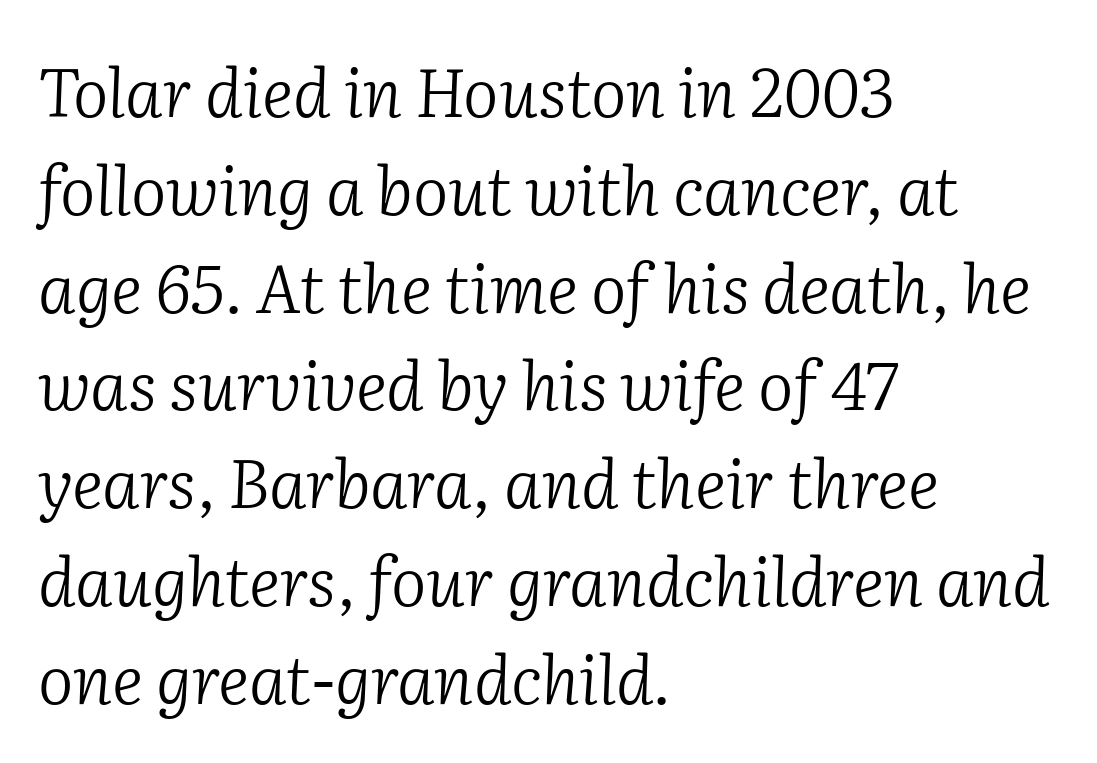
{"serif": "yes", "italic": "yes", "lean": "right", "slant_degrees": 2, "bold": "no", "weight": "light", "width": "normal", "stroke_contrast": "low", "x_height": "medium", "monospaced": "no", "underline": "no", "align": "left", "line_spacing": "normal", "line_spacing_ratio": 1.46, "letter_spacing": "normal", "letter_spacing_em": 0.0, "glyph_px": 67}
